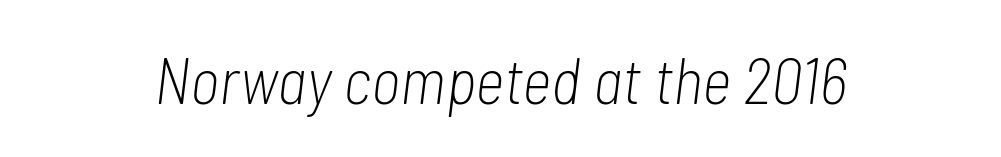
No extra ink here — the face is not bold. Standard letterfit; no display-style spreading of the glyphs. Character widths vary here, with narrow letters taking less room than wide ones. A clean baseline with only descenders dipping below it. Yep, that's italic — everything's leaning.
